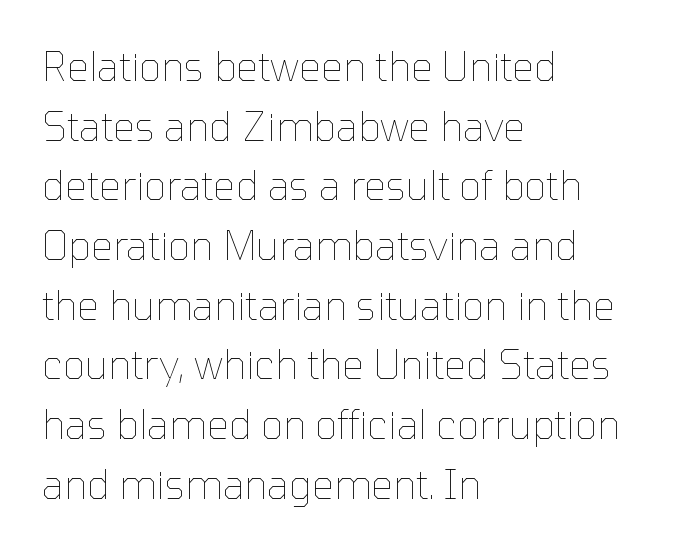
Has an underline been added? It has not. Teacher's note: observe the even left margin — that is flush-left alignment. Each stroke keeps to a modest, everyday thickness or less. A roman cut, with each character standing at attention. Varying glyph widths throughout — classic text-font behaviour. How would I describe the line gaps? Plain and ordinary.
